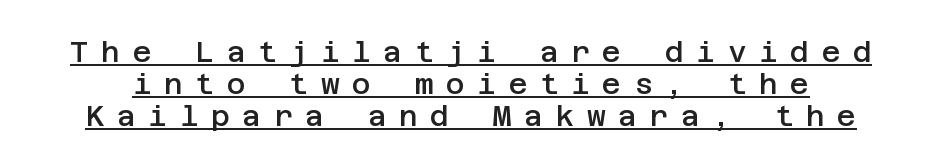
The image shows 29 px semibold sans-serif type, upright; set tight line spacing (1.11x), unusually wide letter spacing (+0.43 em), underlined; low stroke contrast and a large x-height.
